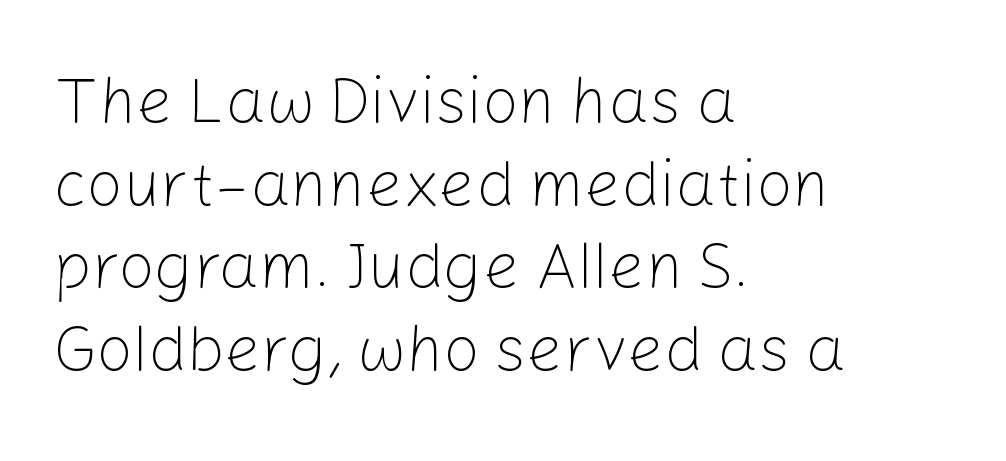
Q: Is the text bold? A: No.
Q: Is the text italic (slanted)? A: No, it is upright.
Q: Is the typeface a serif or a sans-serif typeface? A: Sans-serif.
Q: Is the text underlined? A: No.
Q: How is the paragraph aligned? A: Left-aligned.
Q: Is the spacing between letters normal or unusually wide? A: Normal.
Q: Is the spacing between lines tight, normal or loose? A: Normal.
Q: Width (condensed, normal, or wide)? A: Normal.
Q: Stroke contrast? A: Low.
Q: x-height? A: Medium.
Q: Monospaced? A: No.
